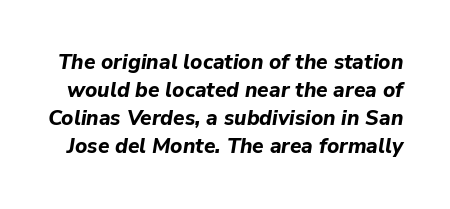
Emphasis by weight is at full strength: bold. No extra tracking has been applied to these lines. These lines were composed using italics. Descender tails drop into unmarked territory.
